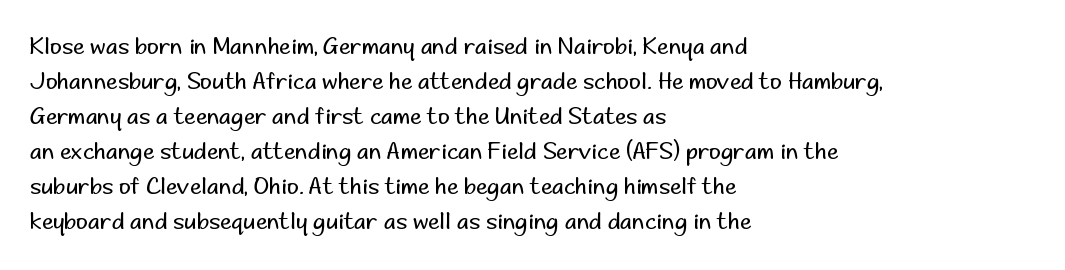
The image shows 23 px text type, upright; set left-aligned, normal line spacing (1.52x), normal letter spacing, not underlined.
